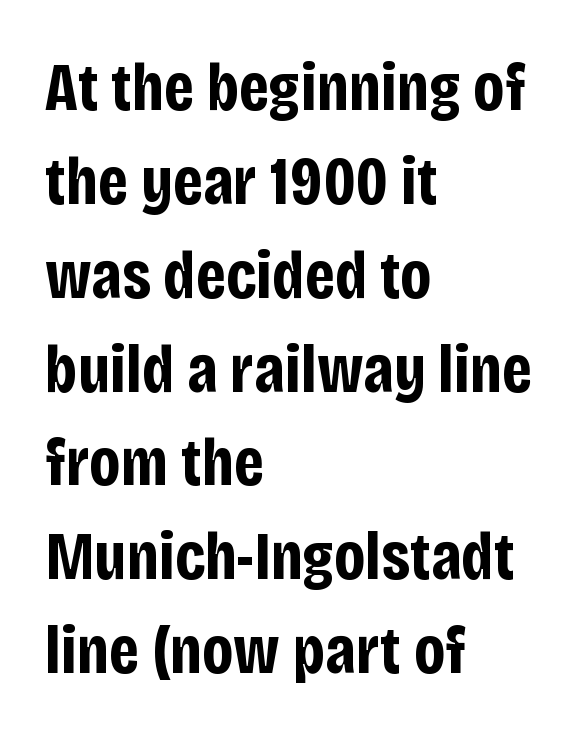
{"serif": "no", "italic": "no", "bold": "yes", "weight": "bold", "width": "condensed", "stroke_contrast": "low", "x_height": "large", "monospaced": "no", "underline": "no", "align": "left", "line_spacing": "normal", "line_spacing_ratio": 1.36, "letter_spacing": "normal", "letter_spacing_em": 0.0, "glyph_px": 69}
